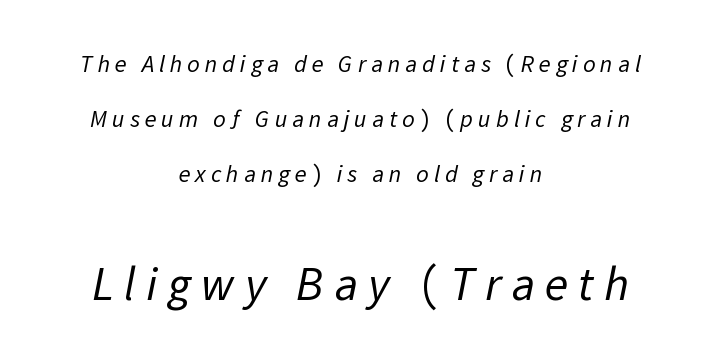
The image shows 48 px regular-weight sans-serif type; set centered, loose line spacing (2.3x), unusually wide letter spacing (+0.21 em), not underlined; the second (bottom) block is 2.0x larger; low stroke contrast and a medium x-height.
